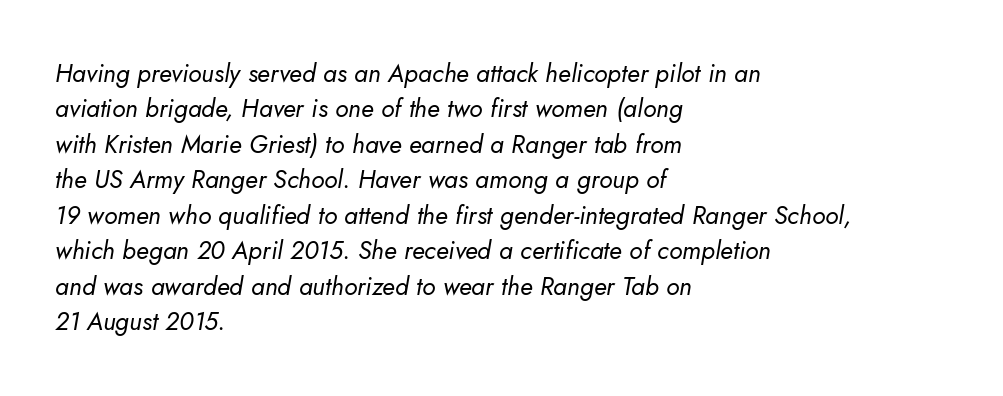
Between one letter and the next there's only the usual sliver of space. The space directly below the letters is spotless. Normally led — the rows are evenly, conventionally spaced. If you drew a ruler down the left edge, every line would touch it. Heft: none added — not bold.
